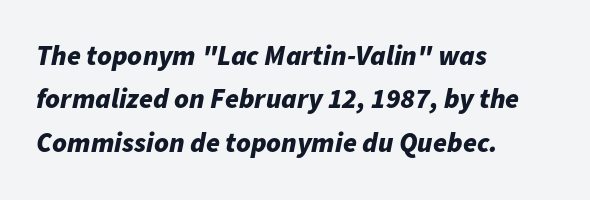
The image shows 28 px bold type, italic (leaning right); set left-aligned, normal line spacing (1.55x), normal letter spacing, not underlined; low stroke contrast and a medium x-height.
